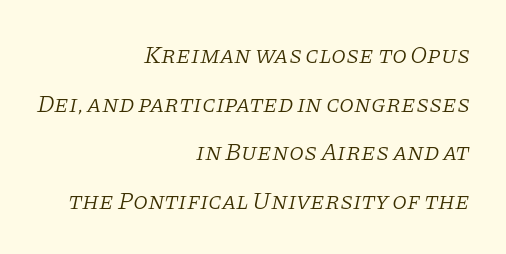
The image shows 24 px text type, italic (leaning right); set right-aligned, loose line spacing (2.03x), normal letter spacing, not underlined.
